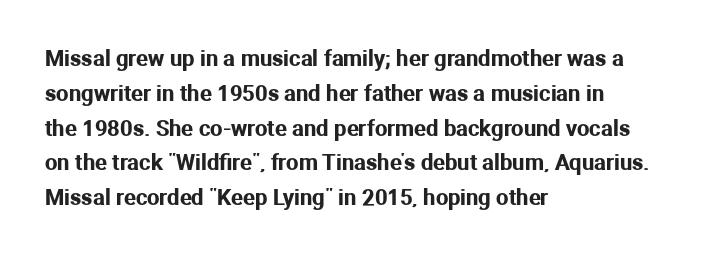
The letters stand straight up with perfectly vertical stems. The strip under each line holds only bare page. Each new line begins a customary step beneath the previous one. Inter-character spacing is left at the font's built-in metrics. The paragraph shown leans on its left margin.
